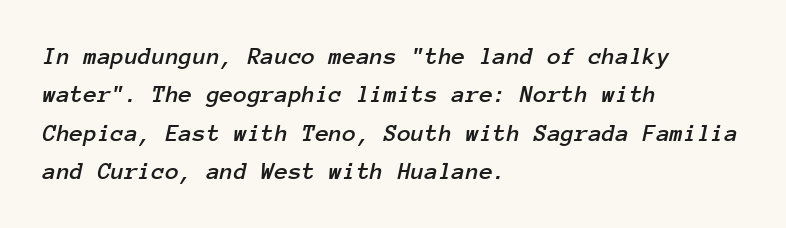
The image shows 25 px text type, italic (leaning right); set left-aligned, normal line spacing (1.54x), normal letter spacing, not underlined.
